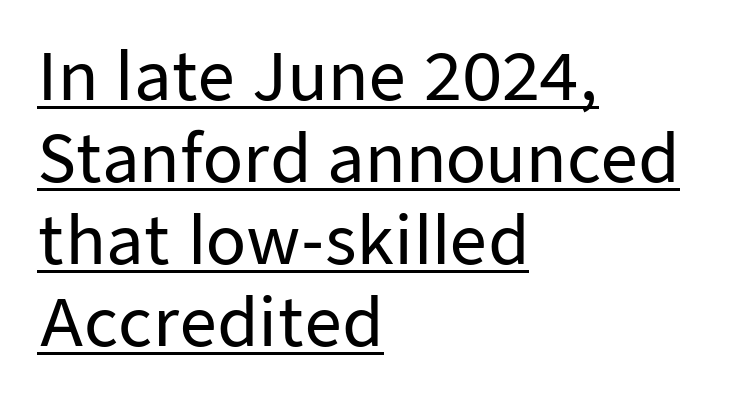
The image shows 65 px sans-serif type, upright; set left-aligned, normal line spacing (1.26x), normal letter spacing, underlined; low stroke contrast and a medium x-height.
